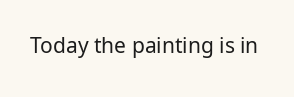
{"italic": "no", "bold": "no", "underline": "no", "letter_spacing": "normal", "letter_spacing_em": 0.0, "glyph_px": 21}
